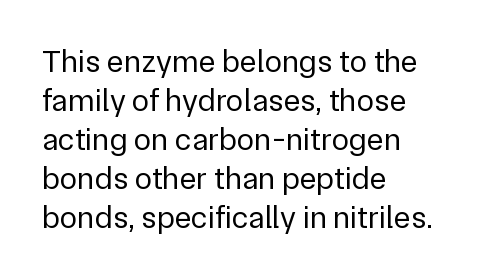
Q: Is the text bold? A: No.
Q: Is the text italic (slanted)? A: No, it is upright.
Q: Is the typeface a serif or a sans-serif typeface? A: Sans-serif.
Q: Is the text underlined? A: No.
Q: How is the paragraph aligned? A: Left-aligned.
Q: Is the spacing between letters normal or unusually wide? A: Normal.
Q: Width (condensed, normal, or wide)? A: Normal.
Q: Stroke contrast? A: Low.
Q: x-height? A: Medium.
Q: Monospaced? A: No.
